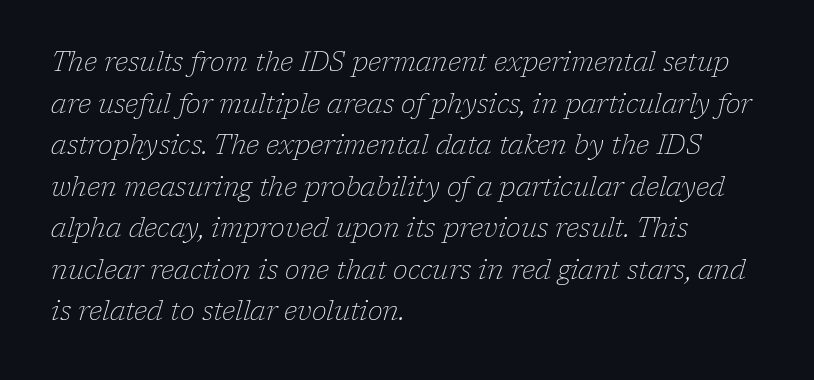
{"italic": "yes", "lean": "right", "slant_degrees": 17, "bold": "no", "underline": "no", "align": "left", "line_spacing": "normal", "line_spacing_ratio": 1.54, "letter_spacing": "normal", "letter_spacing_em": 0.0, "glyph_px": 27}
